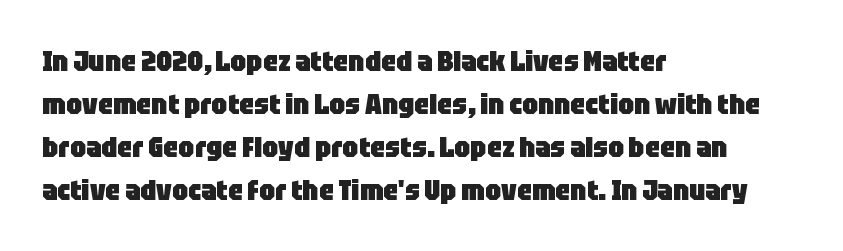
The gap between lines stays unmarked. Honestly, the row spacing looks completely unremarkable. Students, this is bold: see how much ink each stroke carries. The typography opts for an upright posture over an oblique one. Proportional: the letters do not fall into vertical columns. The passage shown is typeset with a sans-serif family.
